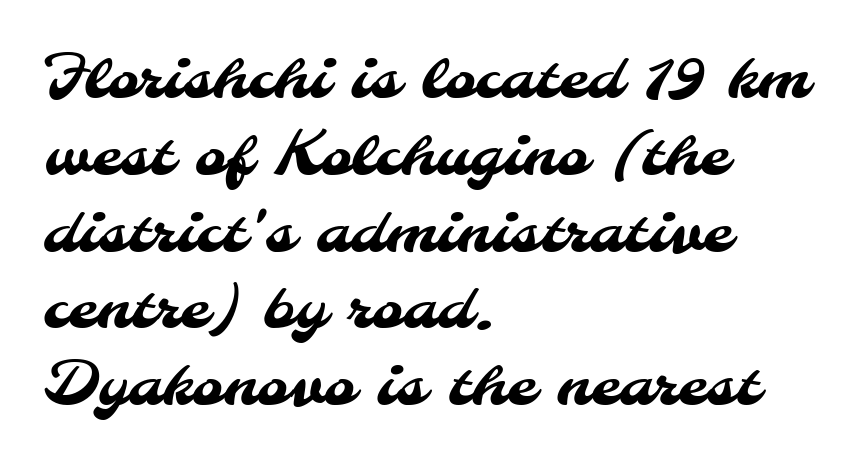
Is the letter spacing exaggerated? No — it looks like the ordinary default. Horizontal bands of white between lines are of average thickness. The glyphs in this specimen are sans serif. The gap between lines stays unmarked. Proportional: the letters do not fall into vertical columns. A classic flush-left, rag-right setting is used for this passage.
